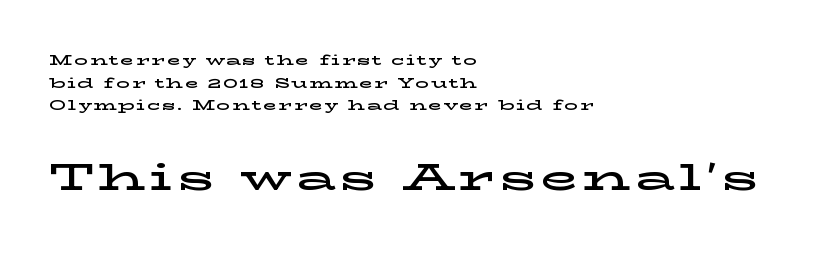
The image shows 38 px wide serif type, upright; set left-aligned, normal line spacing (1.61x), not underlined; the second (bottom) block is 2.71x larger; low stroke contrast and a medium x-height.
